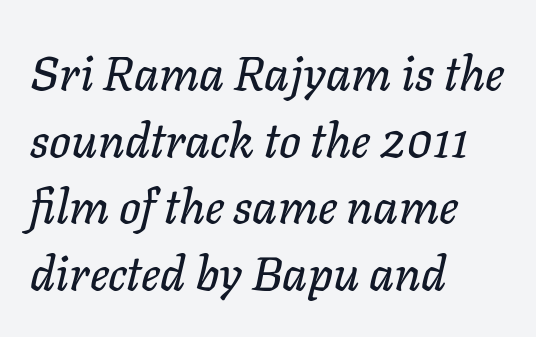
A normal amount of white space separates one row of letters from the next. Check the space under the baseline: it is left empty. This is oblique type, the kind used for emphasis or titles. A typesetter would call this proportional, since set widths differ per character. Which margin do the lines hug? The left one — the right edge is uneven.
